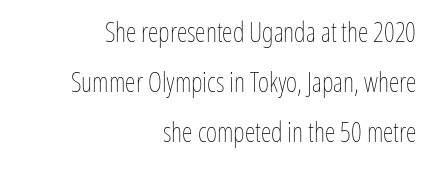
The type is set solid horizontally, with unmodified tracking. Characters remain perfectly vertical along every line. Weight: not bold — regular or lighter. Clear beneath every line of the passage. Reading down the block, your eye finds every line finishing at a fixed right position.
